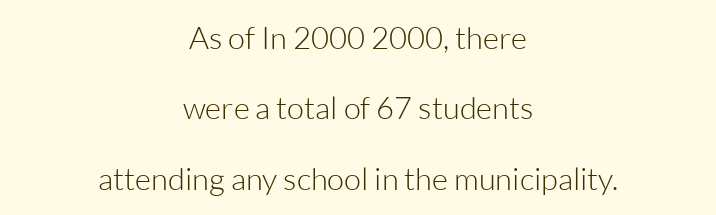
The image shows 31 px light sans-serif type, upright; set centered, loose line spacing (2.27x), normal letter spacing, not underlined; low stroke contrast and a medium x-height.
